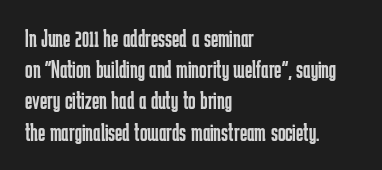
The image shows 25 px text type, upright; set left-aligned, normal line spacing (1.25x), normal letter spacing, not underlined.
